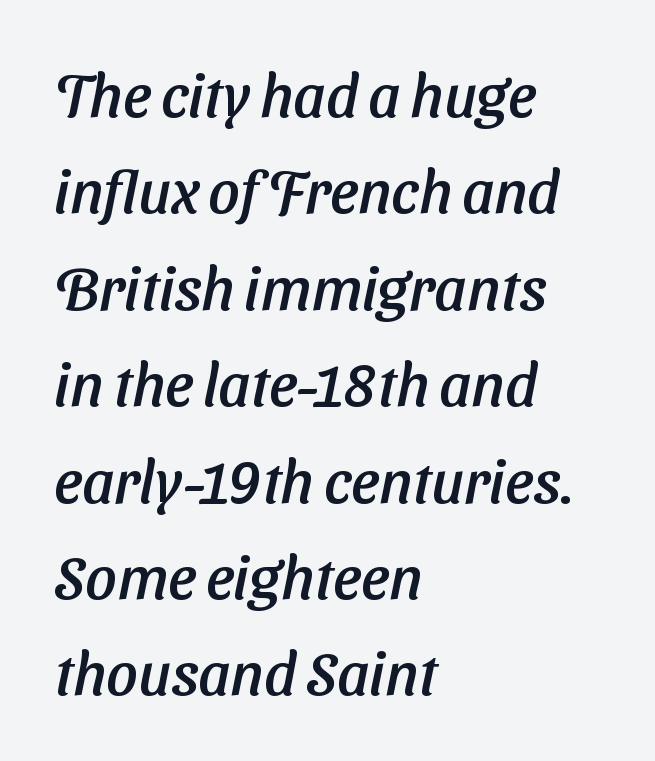
The image shows 61 px sans-serif type; set left-aligned, normal line spacing (1.58x), normal letter spacing, not underlined; low stroke contrast and a medium x-height.
